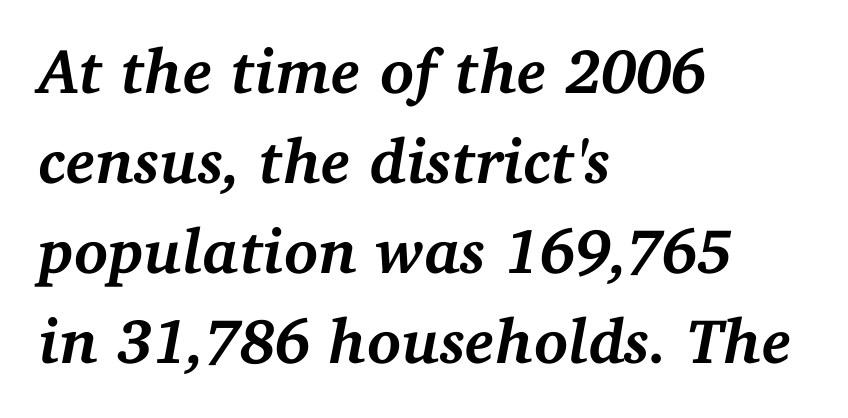
The image shows 63 px semibold serif type, italic (leaning right); set left-aligned, normal line spacing (1.43x), normal letter spacing, not underlined; medium stroke contrast and a medium x-height.
